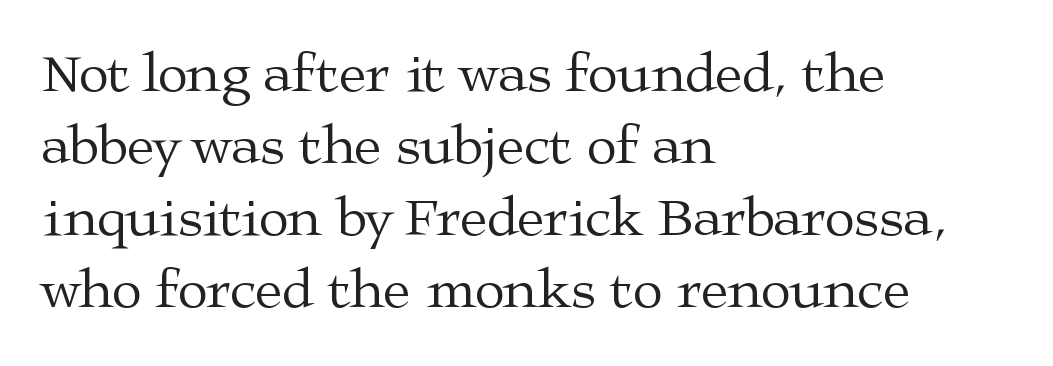
{"serif": "yes", "italic": "no", "bold": "no", "weight": "regular", "width": "wide", "stroke_contrast": "medium", "x_height": "medium", "monospaced": "no", "underline": "no", "align": "left", "line_spacing": "normal", "line_spacing_ratio": 1.31, "letter_spacing": "normal", "letter_spacing_em": 0.0, "glyph_px": 55}
